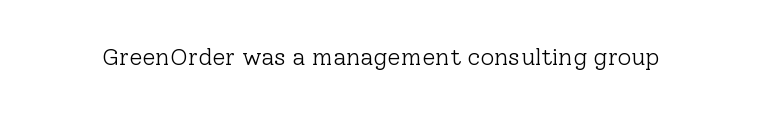
Q: Is the text bold? A: No.
Q: Is the text italic (slanted)? A: No, it is upright.
Q: Is the text underlined? A: No.
Q: Is the spacing between letters normal or unusually wide? A: Normal.
